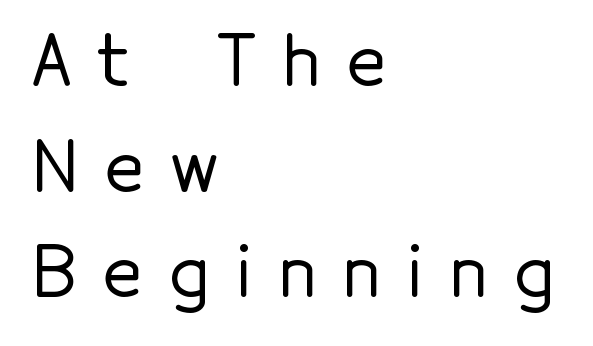
Each letter's strokes conclude bluntly, with no projecting serifs. This sample uses expanded letter spacing, leaving extra air between glyphs. A bare baseline throughout the passage. These lines are rendered in a variable-pitch font. The lettering stays uniformly vertical, giving the passage a roman look.
